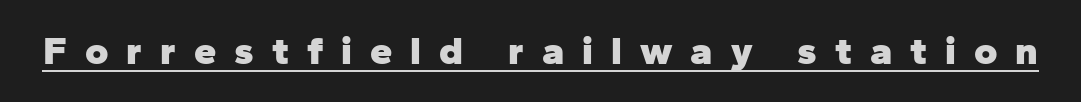
{"serif": "no", "italic": "no", "bold": "yes", "weight": "heavy", "width": "normal", "stroke_contrast": "low", "x_height": "medium", "monospaced": "no", "underline": "yes", "letter_spacing": "wide", "letter_spacing_em": 0.45, "glyph_px": 40}
